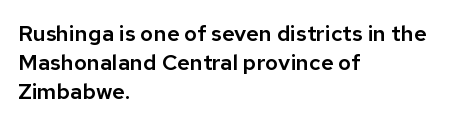
The image shows 22 px text type, upright; set left-aligned, normal line spacing (1.31x), normal letter spacing, not underlined.
